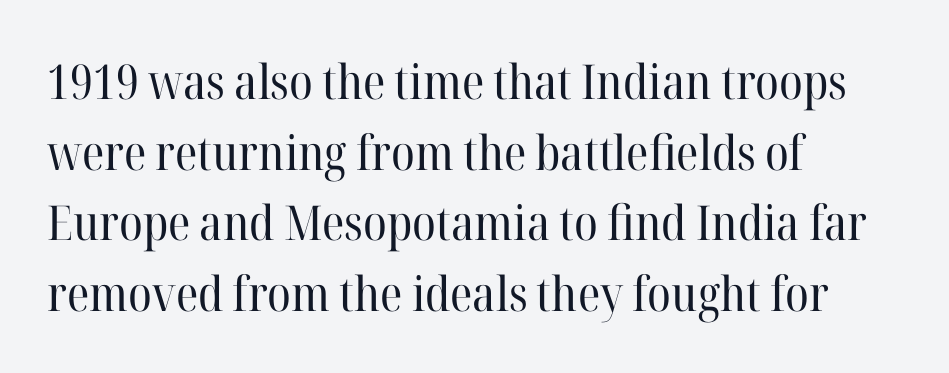
Q: Is the text bold? A: No.
Q: Is the text italic (slanted)? A: No, it is upright.
Q: Is the typeface a serif or a sans-serif typeface? A: Serif.
Q: Is the text underlined? A: No.
Q: How is the paragraph aligned? A: Left-aligned.
Q: Is the spacing between letters normal or unusually wide? A: Normal.
Q: Is the spacing between lines tight, normal or loose? A: Normal.
Q: Width (condensed, normal, or wide)? A: Normal.
Q: Stroke contrast? A: High.
Q: x-height? A: Medium.
Q: Monospaced? A: No.
